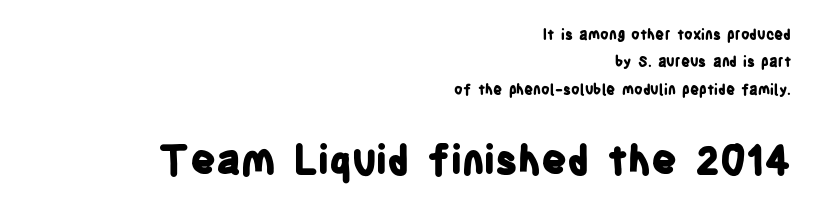
Italic: no, the glyphs are upright roman. The later block is typeset at a bigger size than the earlier block. Here the glyphs are tracked normally, forming tight word shapes. Every row of glyphs terminates at an identical x-position on the right. Decoration check: the copy has no underline. Serifs: no, the terminals of the letterforms are clean.
